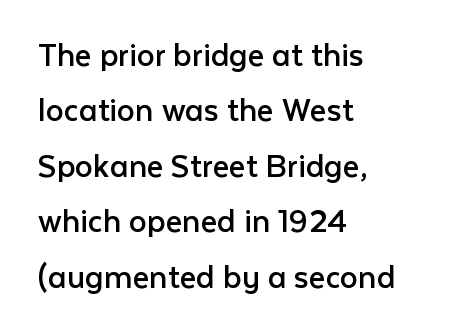
Students, note that the glyphs here touch the page at normal intervals. Upright lettering throughout. Words float on clear page, feet unadorned. Regular leading. The letterforms sit at book weight or below.
